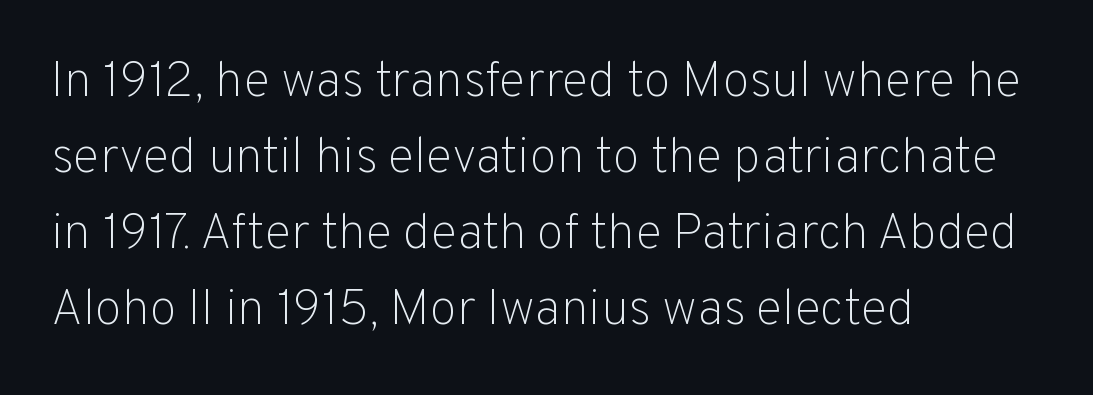
The image shows 50 px light sans-serif type, upright; set left-aligned, normal line spacing (1.52x), normal letter spacing, not underlined; low stroke contrast and a medium x-height.
